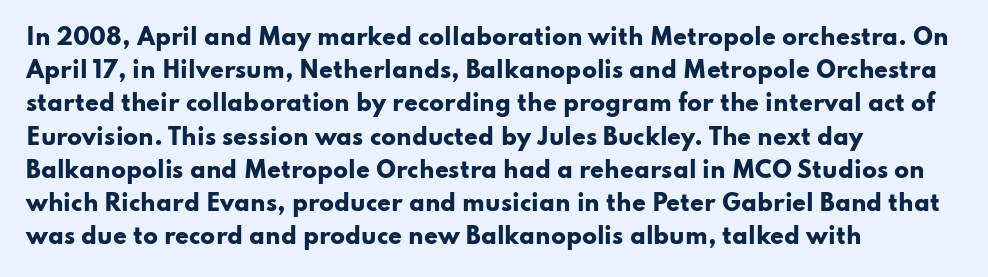
The image shows 22 px bold type, upright; set left-aligned, normal line spacing (1.51x), normal letter spacing, not underlined.
